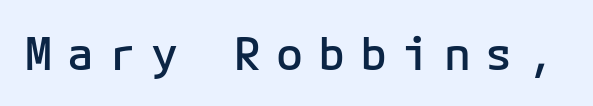
Q: Is the text bold? A: Semi-bold.
Q: Is the text italic (slanted)? A: No, it is upright.
Q: Is the typeface a serif or a sans-serif typeface? A: Sans-serif.
Q: Is the text underlined? A: No.
Q: Is the spacing between letters normal or unusually wide? A: Unusually wide.
Q: Width (condensed, normal, or wide)? A: Normal.
Q: Stroke contrast? A: Low.
Q: x-height? A: Medium.
Q: Monospaced? A: Yes.
